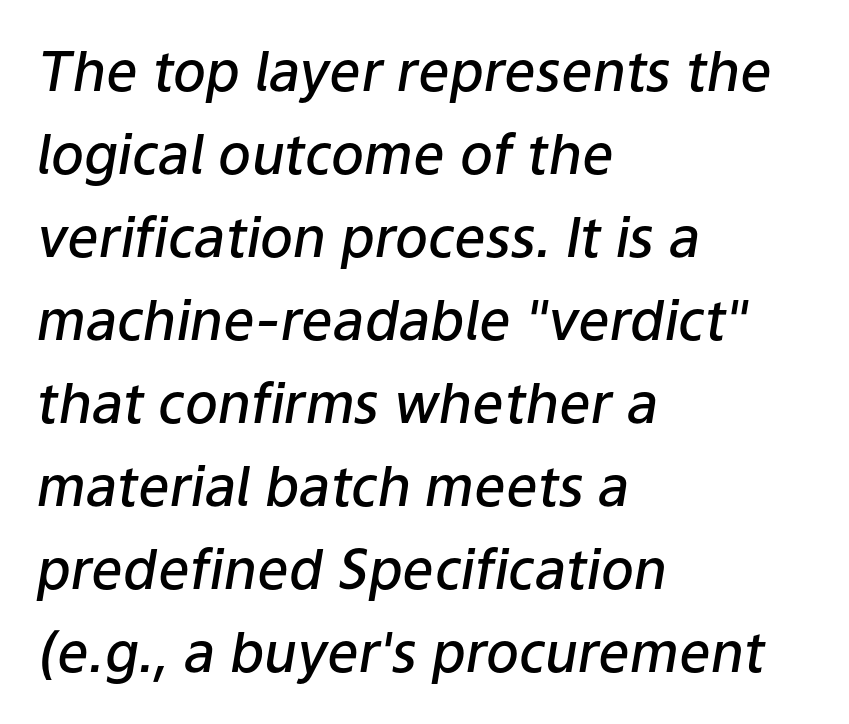
Q: Is the text bold? A: Semi-bold.
Q: Is the text italic (slanted)? A: Yes, it leans right by about 9 degrees.
Q: Is the text underlined? A: No.
Q: How is the paragraph aligned? A: Left-aligned.
Q: Is the spacing between letters normal or unusually wide? A: Normal.
Q: Is the spacing between lines tight, normal or loose? A: Normal.
Q: Width (condensed, normal, or wide)? A: Normal.
Q: Stroke contrast? A: Low.
Q: x-height? A: Medium.
Q: Monospaced? A: No.
